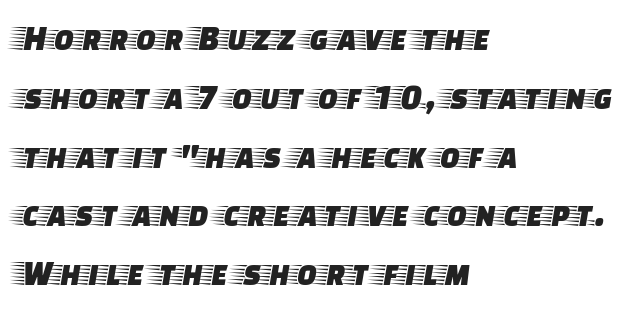
{"serif": "yes", "width": "wide", "stroke_contrast": "low", "x_height": "large", "monospaced": "no", "underline": "no", "align": "left", "line_spacing": "normal", "line_spacing_ratio": 1.59, "letter_spacing": "normal", "letter_spacing_em": 0.0, "glyph_px": 37}
